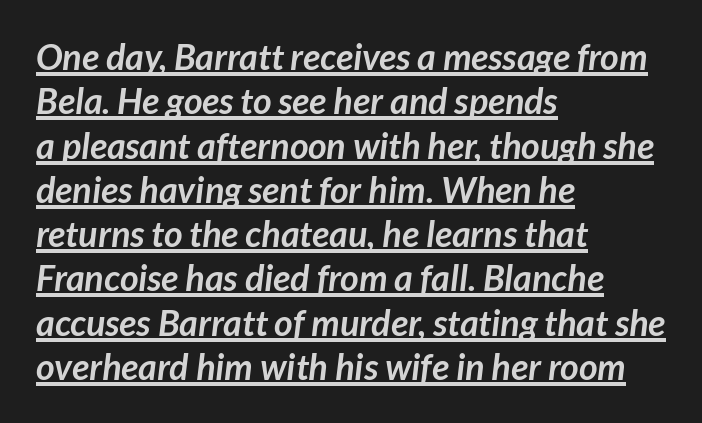
Q: Is the text bold? A: Yes.
Q: Is the typeface a serif or a sans-serif typeface? A: Sans-serif.
Q: Is the text underlined? A: Yes.
Q: How is the paragraph aligned? A: Left-aligned.
Q: Is the spacing between letters normal or unusually wide? A: Normal.
Q: Width (condensed, normal, or wide)? A: Normal.
Q: Stroke contrast? A: Low.
Q: x-height? A: Medium.
Q: Monospaced? A: No.
